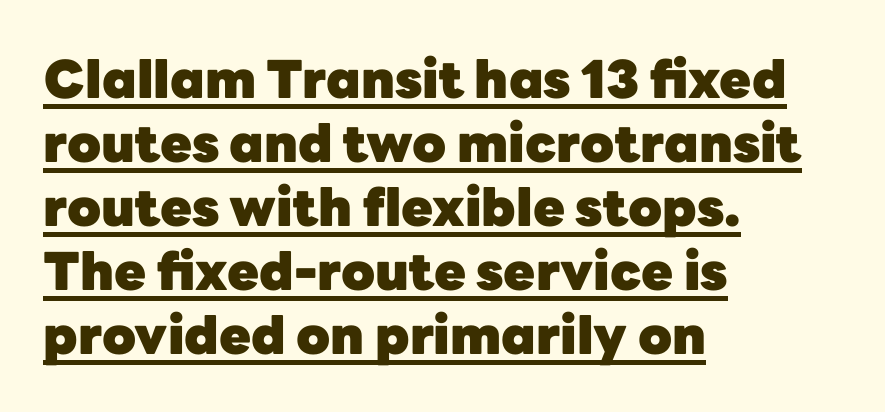
The image shows 52 px heavy sans-serif type, upright; set left-aligned, line spacing 1.23x, normal letter spacing, underlined; low stroke contrast and a medium x-height.
